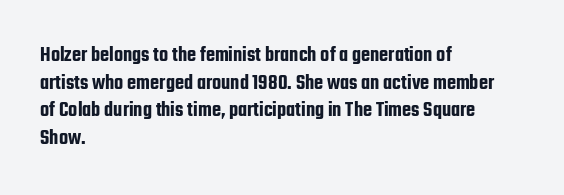
Q: Is the text italic (slanted)? A: No, it is upright.
Q: Is the text underlined? A: No.
Q: How is the paragraph aligned? A: Left-aligned.
Q: Is the spacing between letters normal or unusually wide? A: Normal.
Q: Is the spacing between lines tight, normal or loose? A: Normal.
